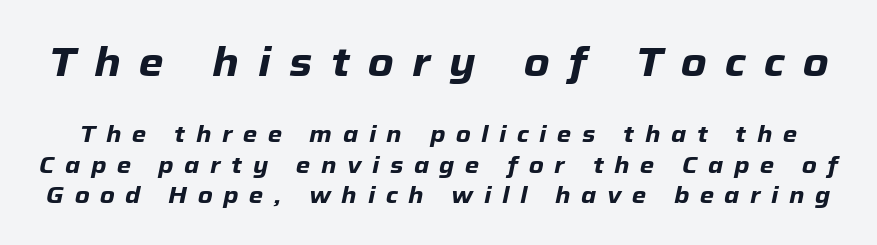
The image shows 40 px heavy type, italic (leaning right); set normal line spacing (1.33x), unusually wide letter spacing (+0.46 em), not underlined; the first (top) block is 1.74x larger; low stroke contrast and a medium x-height.
